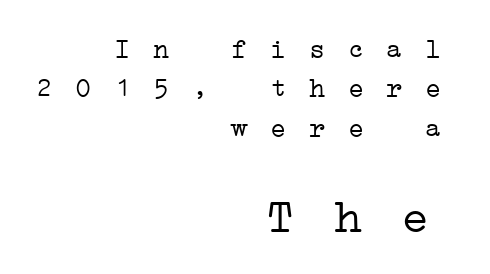
{"serif": "yes", "bold": "no", "weight": "light", "width": "wide", "stroke_contrast": "low", "x_height": "medium", "monospaced": "yes", "underline": "no", "align": "right", "line_spacing": "normal", "line_spacing_ratio": 1.46, "letter_spacing": "wide", "letter_spacing_em": 0.24, "larger_block": "second", "size_ratio": 1.74, "glyph_px": 47}
